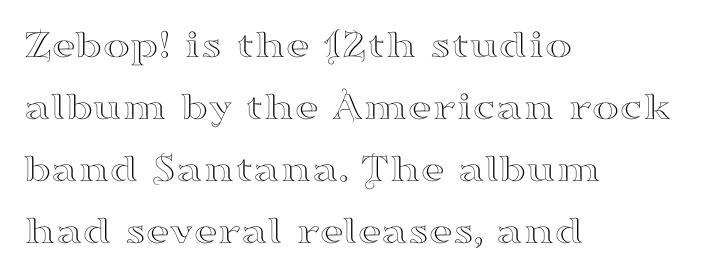
Q: Is the text italic (slanted)? A: No, it is upright.
Q: Is the typeface a serif or a sans-serif typeface? A: Serif.
Q: Is the text underlined? A: No.
Q: How is the paragraph aligned? A: Left-aligned.
Q: Is the spacing between letters normal or unusually wide? A: Normal.
Q: Is the spacing between lines tight, normal or loose? A: Normal.
Q: Width (condensed, normal, or wide)? A: Wide.
Q: Stroke contrast? A: High.
Q: x-height? A: Small.
Q: Monospaced? A: No.
